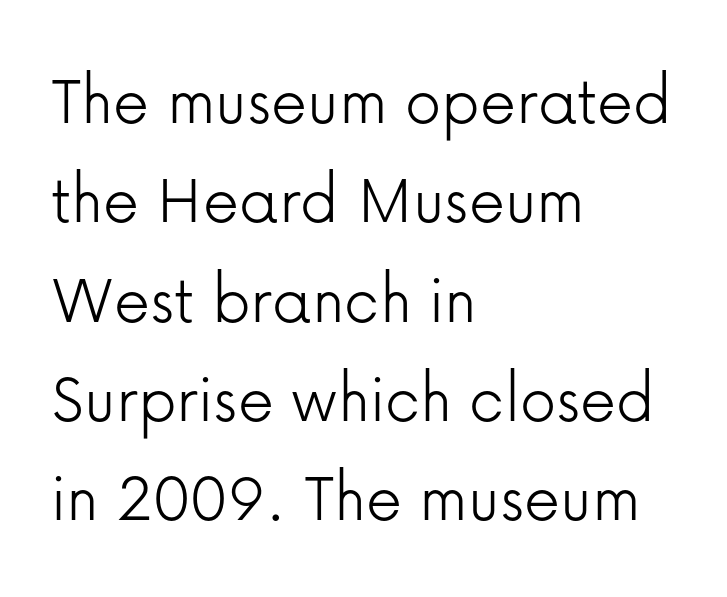
Spacing between characters is what you'd get straight out of the box. Check the space under the baseline: it is left empty. Is there any slant? The stems are plumb. Character widths vary here, with narrow letters taking less room than wide ones. The text block is weighted toward the left margin, trailing off unevenly rightward.
